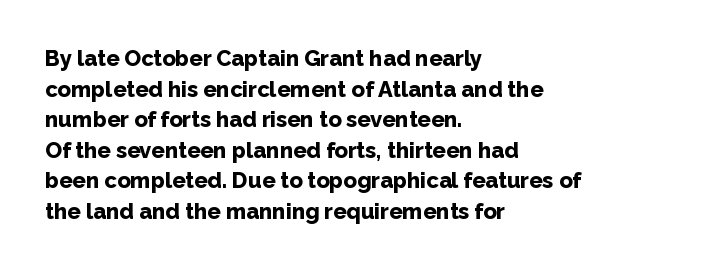
Q: Is the text bold? A: Yes.
Q: Is the text italic (slanted)? A: No, it is upright.
Q: Is the text underlined? A: No.
Q: How is the paragraph aligned? A: Left-aligned.
Q: Is the spacing between letters normal or unusually wide? A: Normal.
Q: Is the spacing between lines tight, normal or loose? A: Normal.
